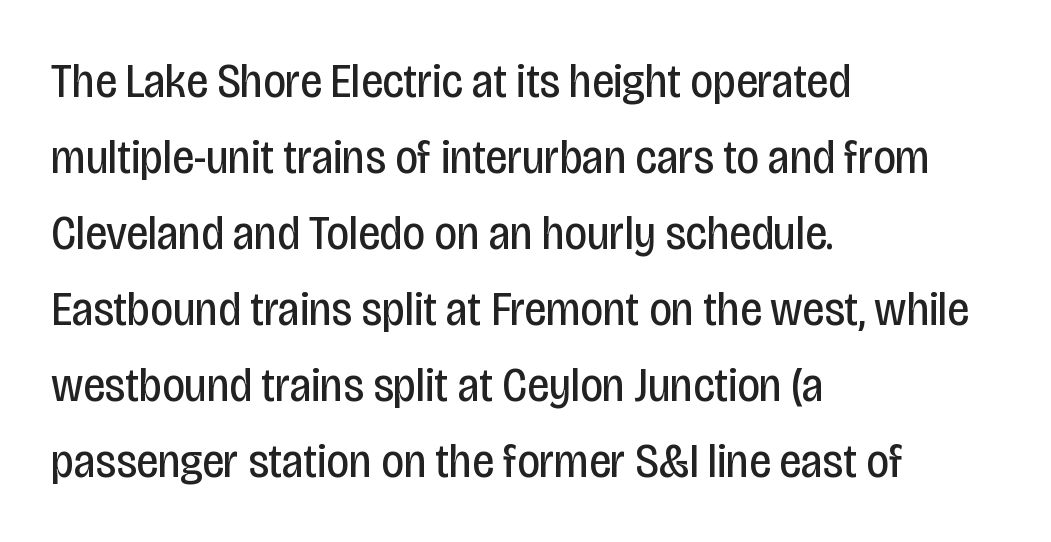
The image shows 49 px regular-weight, condensed sans-serif type, upright; set left-aligned, normal line spacing (1.55x), normal letter spacing, not underlined; low stroke contrast and a large x-height.
